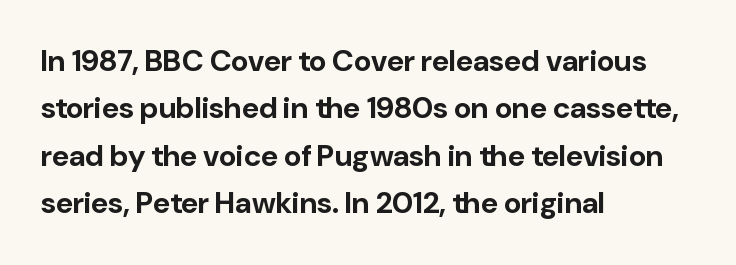
Q: Is the text bold? A: Yes.
Q: Is the text italic (slanted)? A: No, it is upright.
Q: Is the typeface a serif or a sans-serif typeface? A: Sans-serif.
Q: Is the text underlined? A: No.
Q: How is the paragraph aligned? A: Left-aligned.
Q: Is the spacing between letters normal or unusually wide? A: Normal.
Q: Is the spacing between lines tight, normal or loose? A: Normal.
Q: Width (condensed, normal, or wide)? A: Normal.
Q: Stroke contrast? A: Low.
Q: x-height? A: Medium.
Q: Monospaced? A: No.
